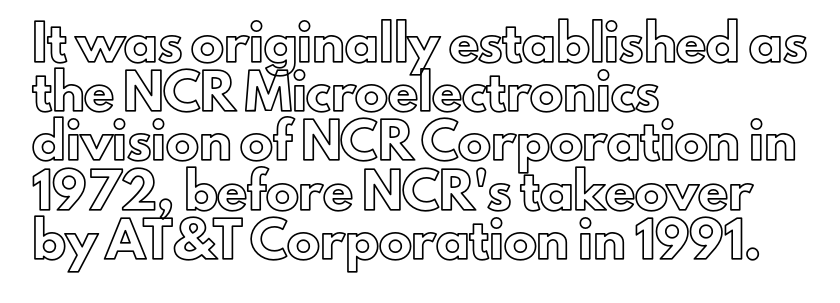
The gaps between neighbouring characters are ordinary and unremarkable. It's the straight-up-and-down kind of type. Evenly set lines give the paragraph a standard silhouette. You could not count columns in this text — the font is proportionally spaced.
